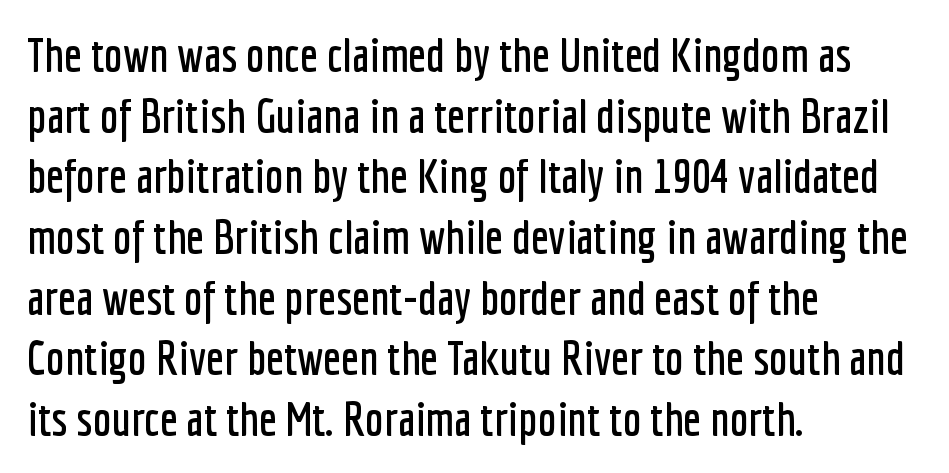
Q: Is the text italic (slanted)? A: No, it is upright.
Q: Is the typeface a serif or a sans-serif typeface? A: Sans-serif.
Q: Is the text underlined? A: No.
Q: How is the paragraph aligned? A: Left-aligned.
Q: Is the spacing between letters normal or unusually wide? A: Normal.
Q: Is the spacing between lines tight, normal or loose? A: Normal.
Q: Width (condensed, normal, or wide)? A: Condensed.
Q: Stroke contrast? A: Low.
Q: x-height? A: Medium.
Q: Monospaced? A: No.
